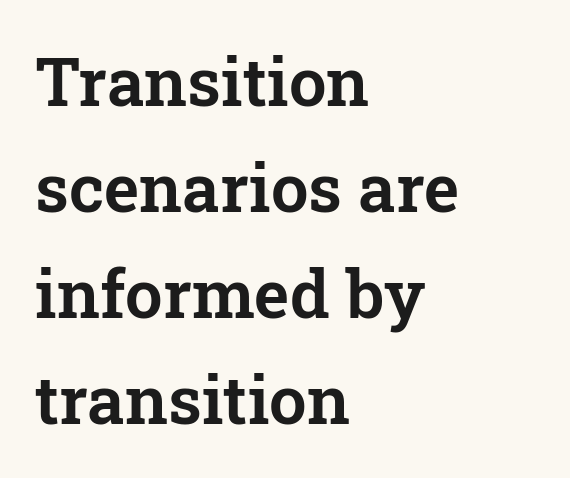
Q: Is the text italic (slanted)? A: No, it is upright.
Q: Is the typeface a serif or a sans-serif typeface? A: Serif.
Q: Is the text underlined? A: No.
Q: How is the paragraph aligned? A: Left-aligned.
Q: Is the spacing between letters normal or unusually wide? A: Normal.
Q: Is the spacing between lines tight, normal or loose? A: Normal.
Q: Width (condensed, normal, or wide)? A: Normal.
Q: Stroke contrast? A: Low.
Q: x-height? A: Medium.
Q: Monospaced? A: No.
